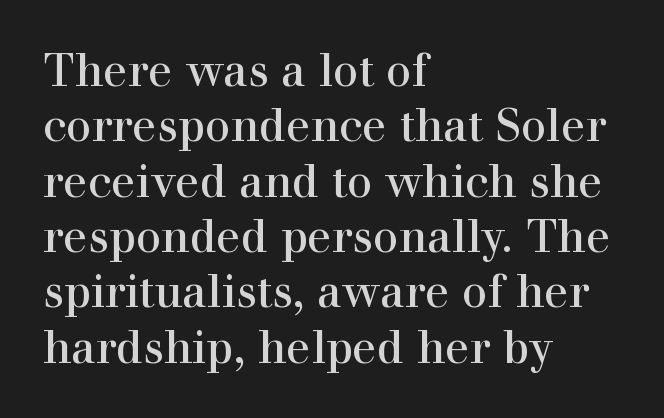
{"serif": "yes", "italic": "no", "bold": "no", "weight": "regular", "width": "normal", "stroke_contrast": "high", "x_height": "medium", "monospaced": "no", "underline": "no", "align": "left", "line_spacing_ratio": 1.23, "letter_spacing": "normal", "letter_spacing_em": 0.0, "glyph_px": 45}
